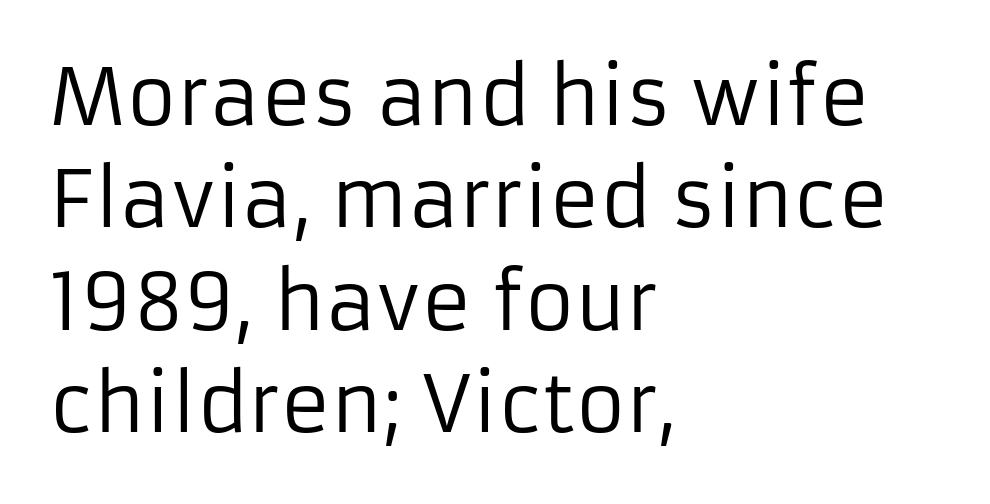
The image shows 77 px regular-weight sans-serif type, upright; set left-aligned, normal line spacing (1.33x), normal letter spacing, not underlined; low stroke contrast and a medium x-height.
